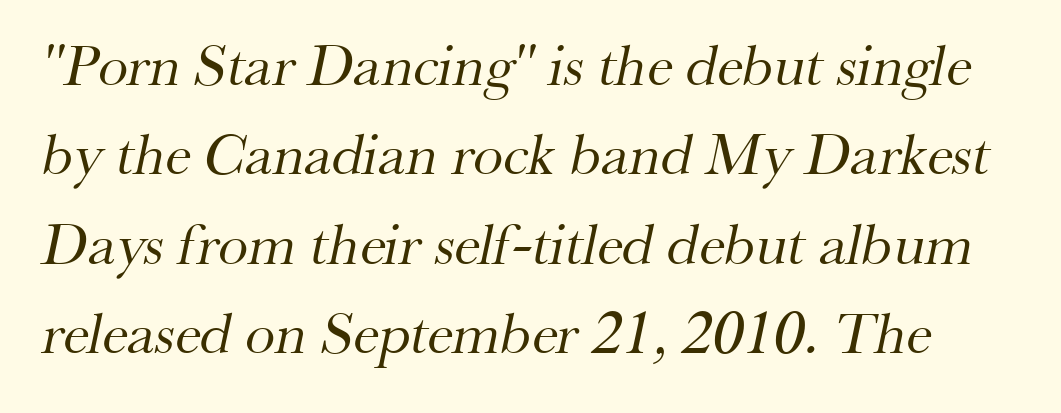
Q: Is the text bold? A: No.
Q: Is the typeface a serif or a sans-serif typeface? A: Serif.
Q: Is the text underlined? A: No.
Q: Is the spacing between letters normal or unusually wide? A: Normal.
Q: Is the spacing between lines tight, normal or loose? A: Normal.
Q: Width (condensed, normal, or wide)? A: Normal.
Q: Stroke contrast? A: Medium.
Q: x-height? A: Small.
Q: Monospaced? A: No.
